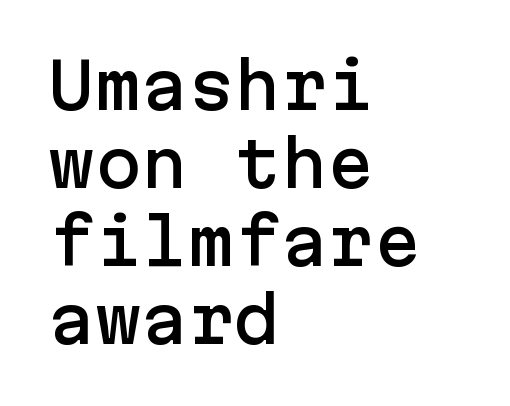
What's the leading like? Ordinary, nothing unusual. Each line starts at the same left margin while the right side varies. Underline: absent. You can tell it's not italic because the verticals are truly vertical. Grotesque or geometric, the face here clearly has no serifs.
